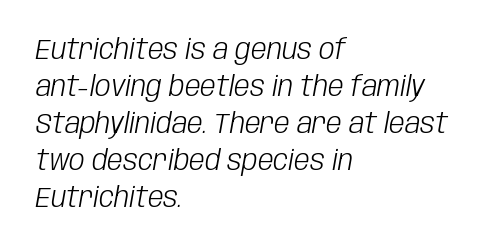
The image shows 28 px light, condensed type, italic (leaning right); set left-aligned, normal line spacing (1.32x), normal letter spacing, not underlined; low stroke contrast and a large x-height.
